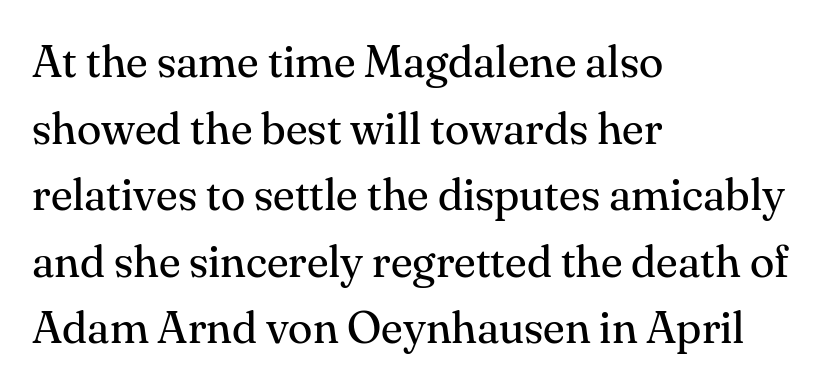
Summary of vertical rhythm: regular, with standard interline spacing. The face used here is proportionally spaced, like ordinary book or web type. Nothing unusual about the tracking: characters are spaced as the font intends. Every stem runs plumb, perpendicular to the baseline. The paragraph shown leans on its left margin.
